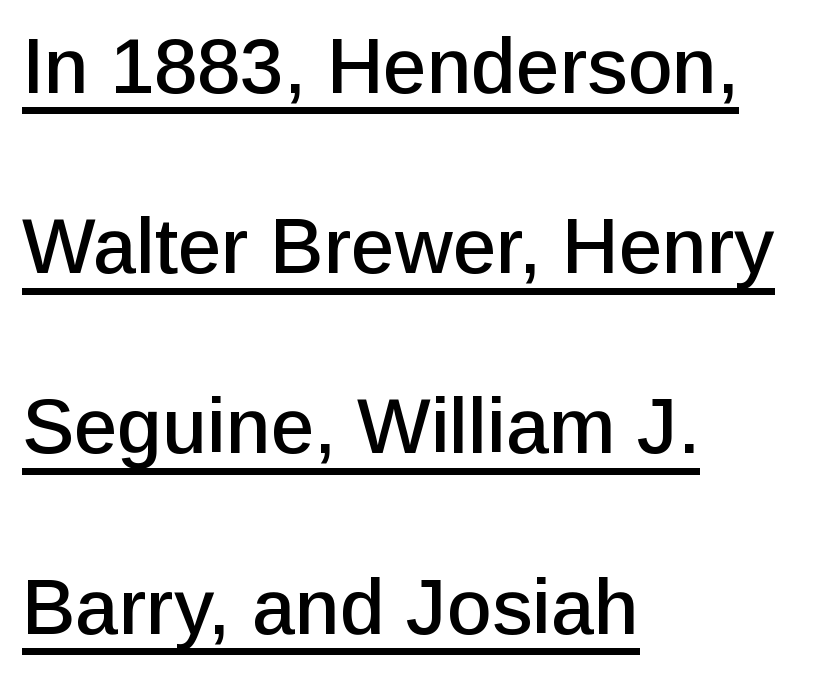
{"serif": "no", "italic": "no", "width": "normal", "stroke_contrast": "low", "x_height": "medium", "monospaced": "no", "underline": "yes", "align": "left", "line_spacing": "loose", "line_spacing_ratio": 2.31, "letter_spacing": "normal", "letter_spacing_em": 0.0, "glyph_px": 78}
